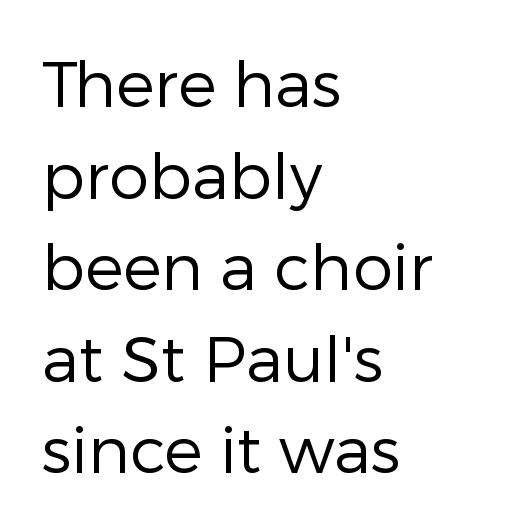
{"serif": "no", "italic": "no", "bold": "no", "weight": "regular", "width": "normal", "stroke_contrast": "low", "x_height": "medium", "monospaced": "no", "underline": "no", "align": "left", "line_spacing": "normal", "line_spacing_ratio": 1.43, "letter_spacing": "normal", "letter_spacing_em": 0.0, "glyph_px": 64}
